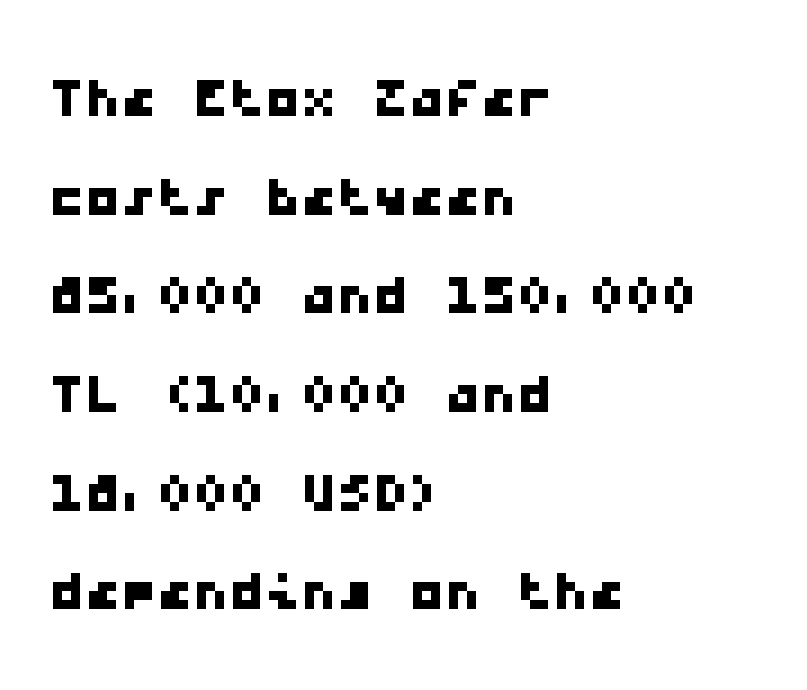
{"serif": "no", "width": "wide", "stroke_contrast": "low", "x_height": "medium", "monospaced": "yes", "underline": "no", "align": "left", "line_spacing": "normal", "line_spacing_ratio": 1.37, "letter_spacing": "normal", "letter_spacing_em": 0.0, "glyph_px": 72}
